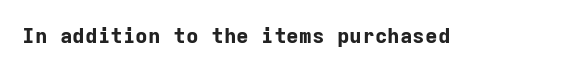
The letterforms sit shoulder to shoulder at normal distance. These lines were composed using upright roman letters. Check the space under the baseline: it is left empty. The sample has been set heavy, in full bold.
